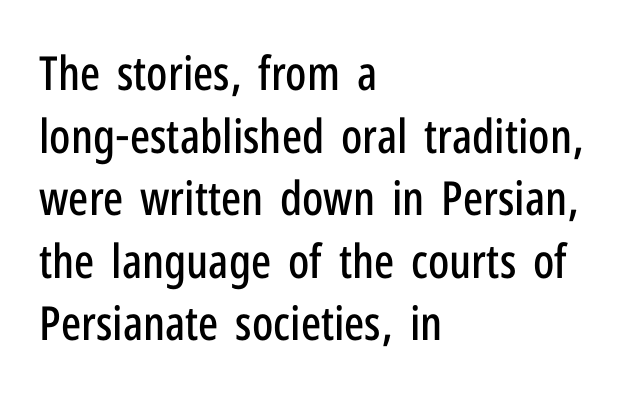
The image shows 47 px condensed sans-serif type, upright; set left-aligned, normal line spacing (1.33x), normal letter spacing, not underlined; low stroke contrast and a medium x-height.
